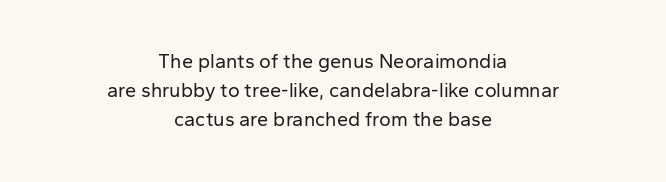
No letter is thick-stroked: the sample isn't bold. The letters sit at their default tracking, neither squeezed nor spread. Posture: upright roman. In terms of leading, this rendering sits right in the middle. Is the block centered? Yes — each line is placed symmetrically about the middle. This rendering features lettering with no underline.
